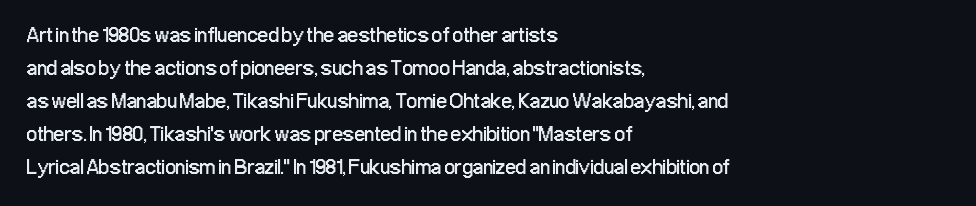
The image shows 21 px text type, upright; set left-aligned, normal line spacing (1.57x), normal letter spacing, not underlined.
